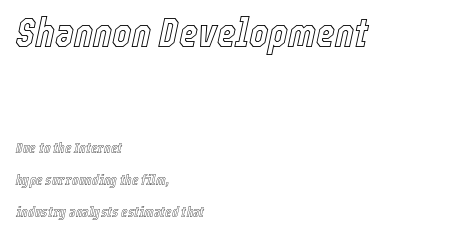
Rule under the text: the space is simply empty. The leading is generous, giving the passage an open texture. Characters are canted at an angle relative to the baseline's perpendicular. The upper block of text is set noticeably larger than the block beneath it.
